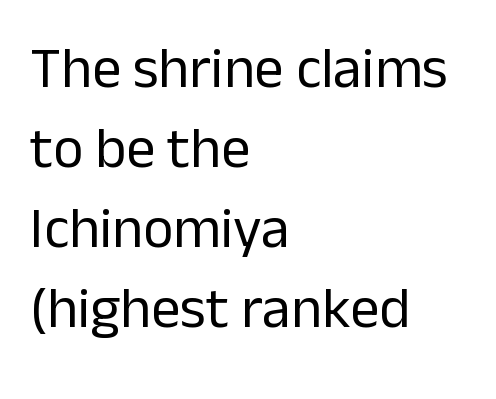
{"serif": "no", "italic": "no", "bold": "no", "weight": "regular", "width": "normal", "stroke_contrast": "low", "x_height": "medium", "monospaced": "no", "underline": "no", "align": "left", "line_spacing": "normal", "line_spacing_ratio": 1.38, "letter_spacing": "normal", "letter_spacing_em": 0.0, "glyph_px": 58}
